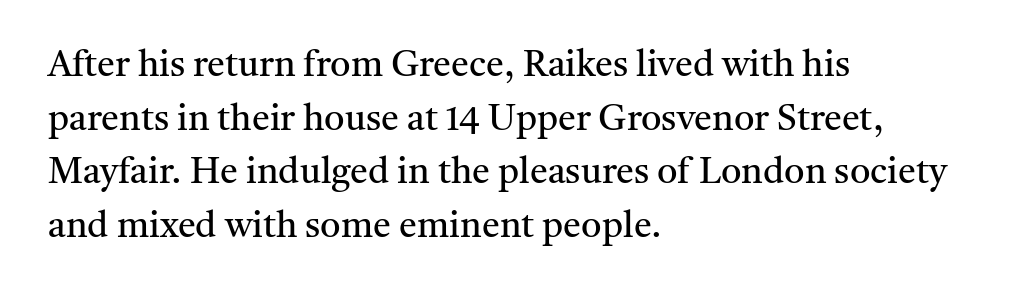
Q: Is the text bold? A: No.
Q: Is the text italic (slanted)? A: No, it is upright.
Q: Is the typeface a serif or a sans-serif typeface? A: Serif.
Q: Is the text underlined? A: No.
Q: How is the paragraph aligned? A: Left-aligned.
Q: Is the spacing between letters normal or unusually wide? A: Normal.
Q: Is the spacing between lines tight, normal or loose? A: Normal.
Q: Width (condensed, normal, or wide)? A: Normal.
Q: Stroke contrast? A: Medium.
Q: x-height? A: Medium.
Q: Monospaced? A: No.
